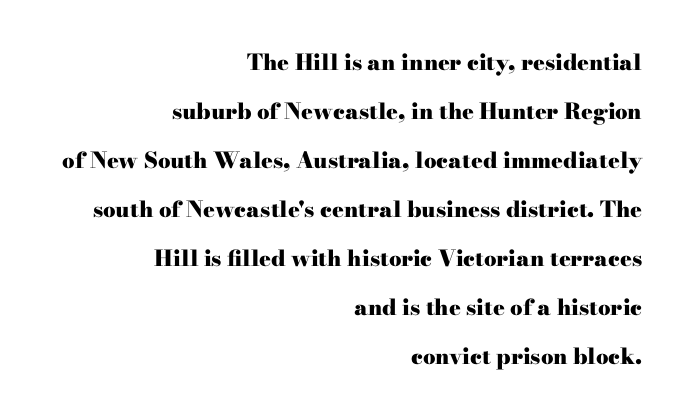
The strokes are fattened all the way to bold. Reading down the block, your eye finds every line finishing at a fixed right position. Leading is clearly above the norm, producing a sparse column. Honestly, there is no underline to notice here at all. These lines keep a tight, regular rhythm from letter to letter.
